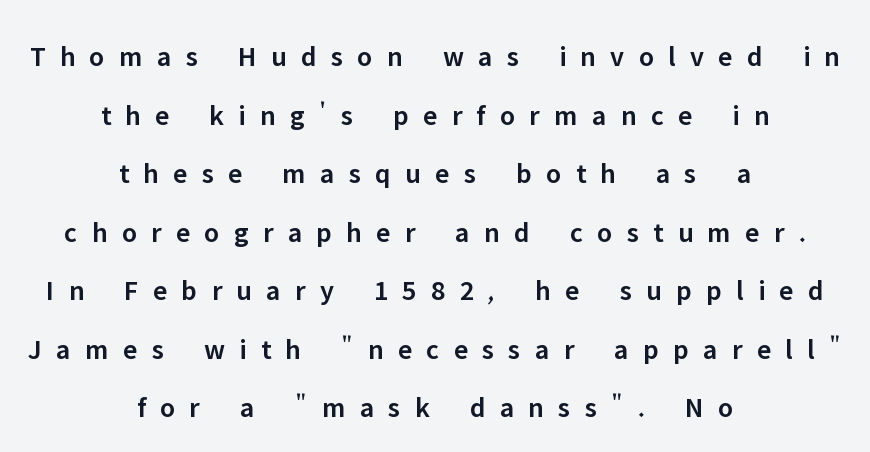
{"serif": "no", "italic": "no", "bold": "semi", "weight": "semibold", "width": "normal", "stroke_contrast": "low", "x_height": "medium", "monospaced": "no", "underline": "no", "align": "center", "line_spacing": "loose", "line_spacing_ratio": 2.02, "letter_spacing": "wide", "letter_spacing_em": 0.49, "glyph_px": 29}
